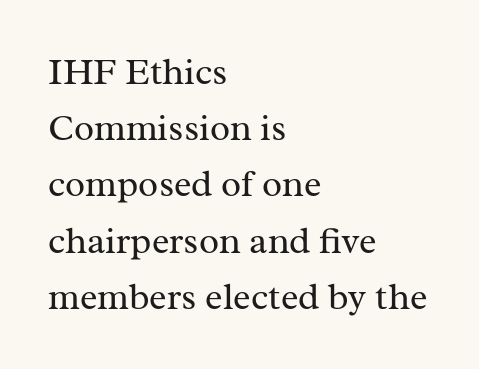
{"serif": "yes", "italic": "no", "bold": "no", "weight": "regular", "width": "normal", "stroke_contrast": "medium", "x_height": "medium", "monospaced": "no", "underline": "no", "align": "left", "line_spacing": "normal", "line_spacing_ratio": 1.52, "letter_spacing": "normal", "letter_spacing_em": 0.0, "glyph_px": 37}
